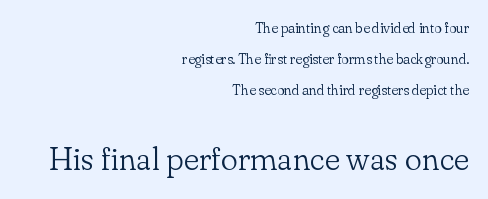
Q: Is the text bold? A: No.
Q: Is the text italic (slanted)? A: No, it is upright.
Q: Is the typeface a serif or a sans-serif typeface? A: Serif.
Q: Is the text underlined? A: No.
Q: How is the paragraph aligned? A: Right-aligned.
Q: Is the spacing between letters normal or unusually wide? A: Normal.
Q: Is the spacing between lines tight, normal or loose? A: Loose.
Q: Which block of text is set in a larger size, the first (top) or the second (bottom)? A: The second (bottom) one.
Q: Width (condensed, normal, or wide)? A: Normal.
Q: Stroke contrast? A: Low.
Q: x-height? A: Small.
Q: Monospaced? A: No.
